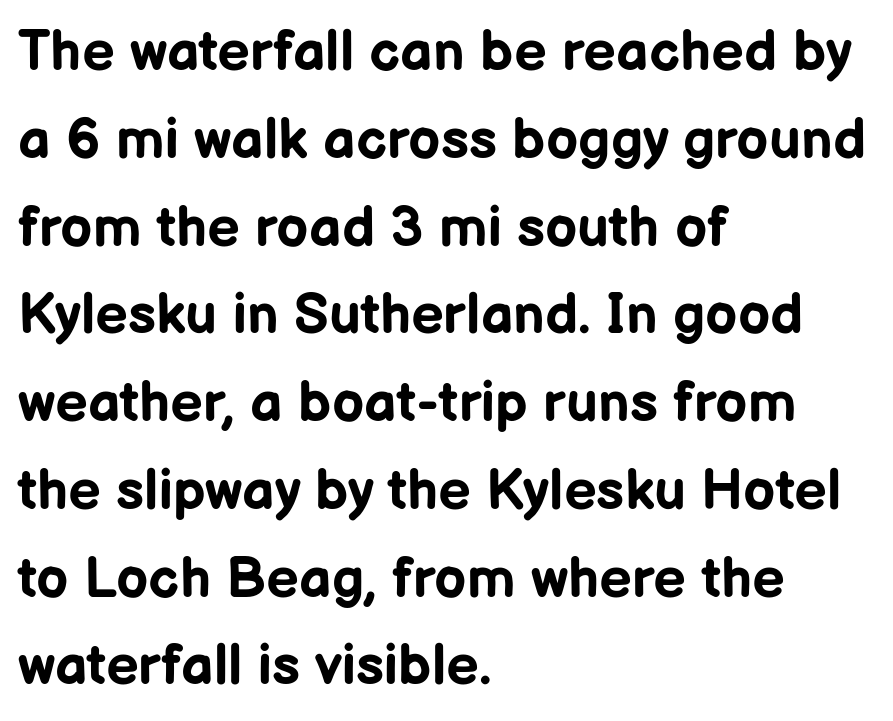
{"serif": "no", "italic": "no", "bold": "yes", "weight": "bold", "width": "normal", "stroke_contrast": "low", "x_height": "medium", "monospaced": "no", "underline": "no", "align": "left", "line_spacing": "normal", "line_spacing_ratio": 1.54, "letter_spacing": "normal", "letter_spacing_em": 0.0, "glyph_px": 57}
